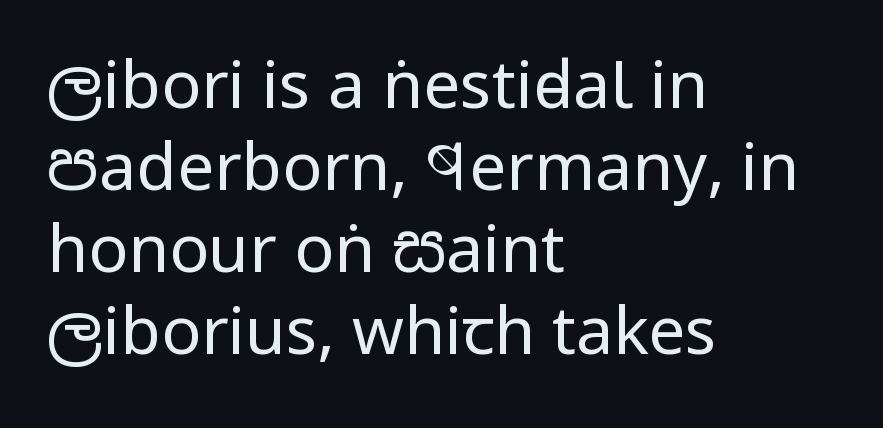
{"serif": "no", "italic": "no", "bold": "no", "weight": "regular", "width": "condensed", "stroke_contrast": "low", "x_height": "large", "monospaced": "no", "underline": "no", "align": "left", "line_spacing_ratio": 1.24, "letter_spacing": "normal", "letter_spacing_em": 0.0, "glyph_px": 66}
